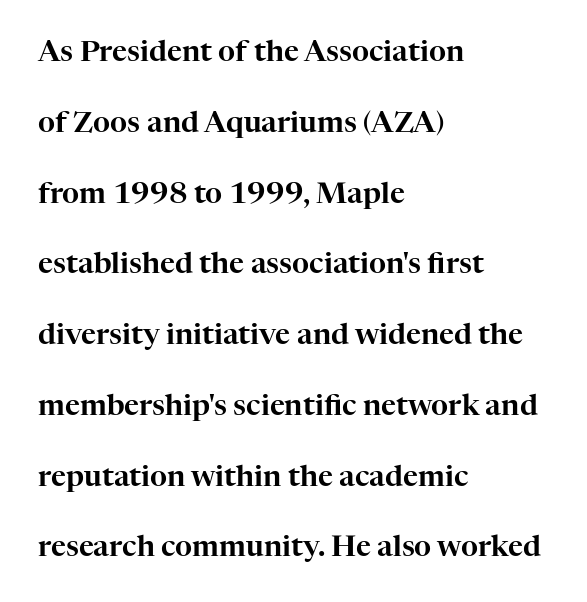
Q: Is the text italic (slanted)? A: No, it is upright.
Q: Is the typeface a serif or a sans-serif typeface? A: Serif.
Q: Is the text underlined? A: No.
Q: How is the paragraph aligned? A: Left-aligned.
Q: Is the spacing between letters normal or unusually wide? A: Normal.
Q: Is the spacing between lines tight, normal or loose? A: Loose.
Q: Width (condensed, normal, or wide)? A: Normal.
Q: Stroke contrast? A: High.
Q: x-height? A: Medium.
Q: Monospaced? A: No.
